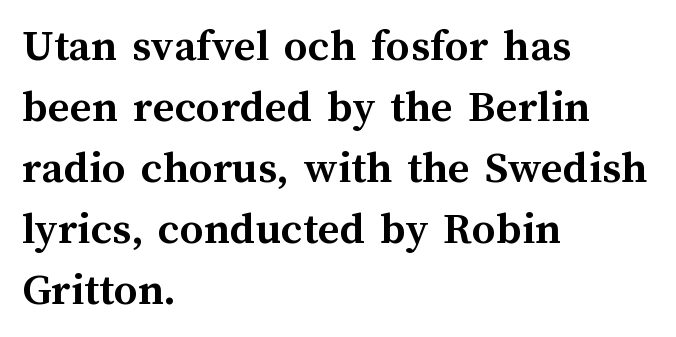
The image shows 47 px semibold type, upright; set left-aligned, normal line spacing (1.3x), normal letter spacing, not underlined; medium stroke contrast and a medium x-height.
